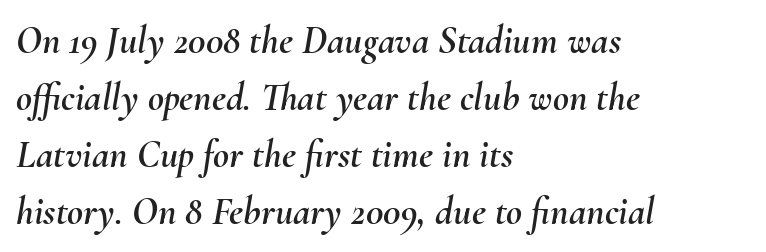
Spacing verdict: proportional, widths tailored to each character. Unmarked baselines from the first word to the last. The vertical gap from one line to the next is medium. Slant detected: the letters are inclined.
